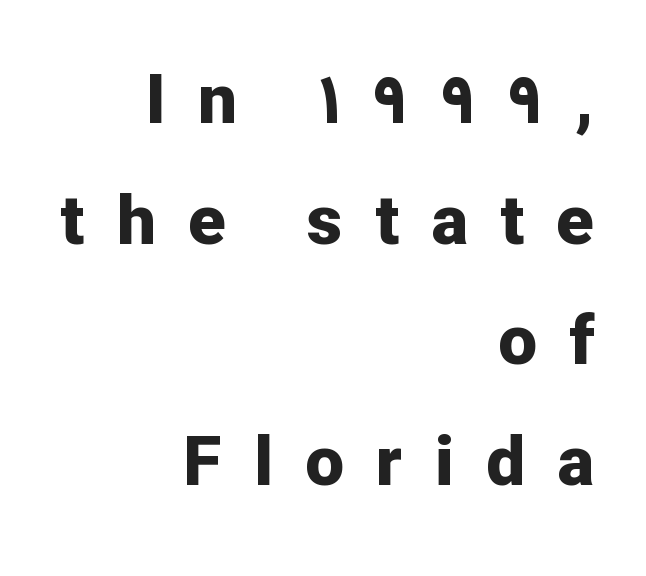
Q: Is the text bold? A: Yes.
Q: Is the text italic (slanted)? A: No, it is upright.
Q: Is the typeface a serif or a sans-serif typeface? A: Sans-serif.
Q: Is the text underlined? A: No.
Q: How is the paragraph aligned? A: Right-aligned.
Q: Is the spacing between letters normal or unusually wide? A: Unusually wide.
Q: Width (condensed, normal, or wide)? A: Normal.
Q: Stroke contrast? A: Low.
Q: x-height? A: Medium.
Q: Monospaced? A: No.
